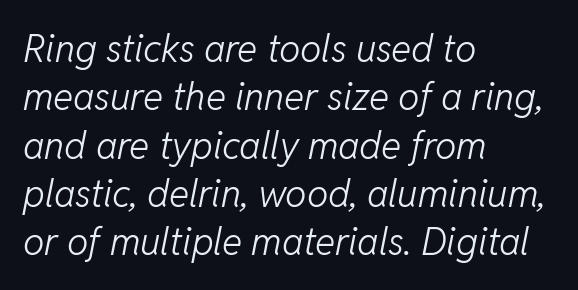
Q: Is the text bold? A: No.
Q: Is the text italic (slanted)? A: Yes, it leans right by about 11 degrees.
Q: Is the text underlined? A: No.
Q: How is the paragraph aligned? A: Left-aligned.
Q: Is the spacing between letters normal or unusually wide? A: Normal.
Q: Is the spacing between lines tight, normal or loose? A: Normal.
Q: Width (condensed, normal, or wide)? A: Normal.
Q: Stroke contrast? A: Low.
Q: x-height? A: Medium.
Q: Monospaced? A: No.
